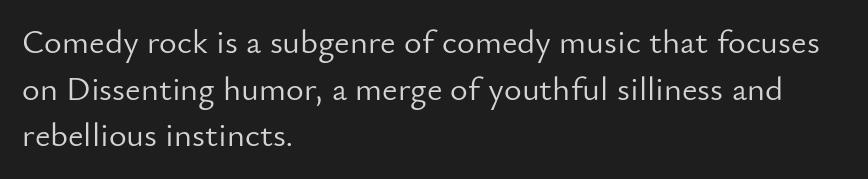
The weight would be labelled regular, book, light, or lighter still. Varying glyph widths throughout — classic text-font behaviour. Glyph-to-glyph distance matches everyday printed text. You can tell from the bare stems that sans-serif type was used.
